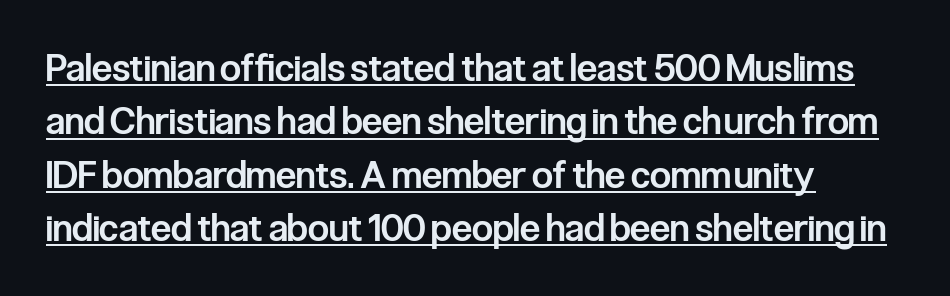
The image shows 37 px semibold, condensed sans-serif type, upright; set left-aligned, normal line spacing (1.44x), normal letter spacing, underlined; low stroke contrast and a medium x-height.
